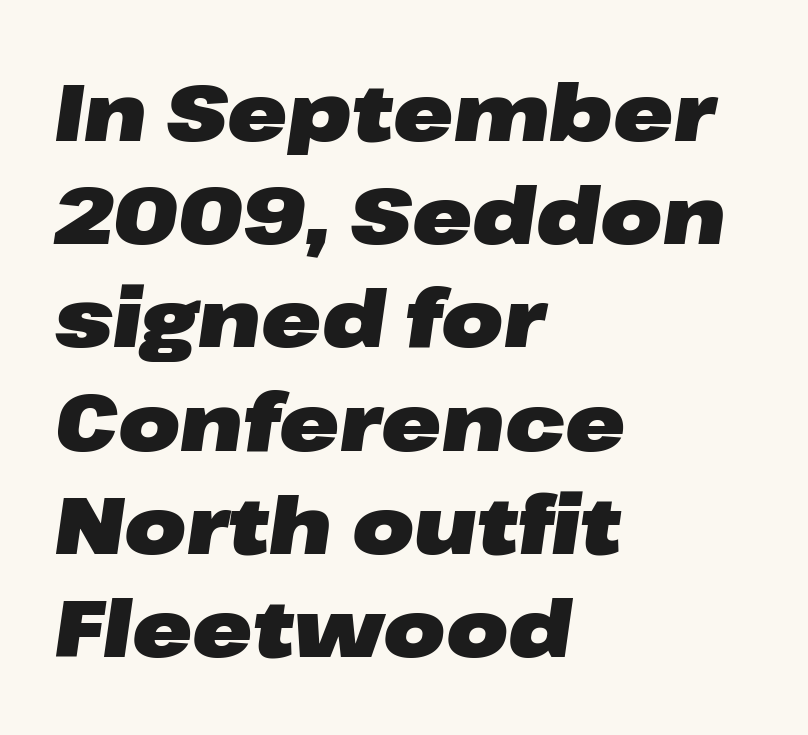
The image shows 80 px heavy, wide type, italic (leaning right); set left-aligned, normal line spacing (1.29x), normal letter spacing, not underlined; low stroke contrast and a medium x-height.
